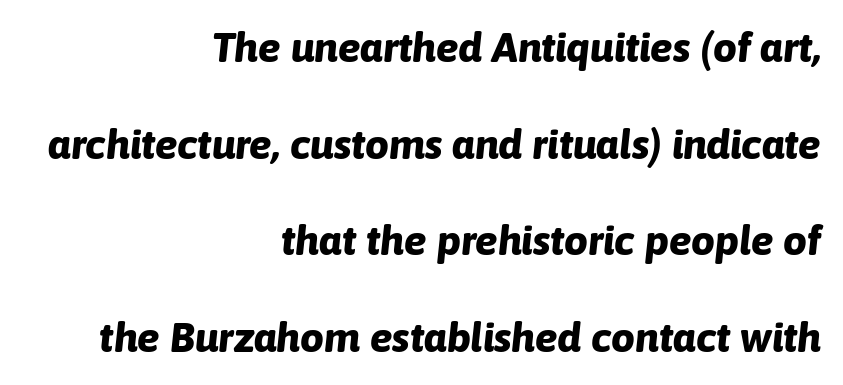
The image shows 42 px bold type, italic (leaning right); set right-aligned, loose line spacing (2.3x), normal letter spacing, not underlined; low stroke contrast and a medium x-height.
